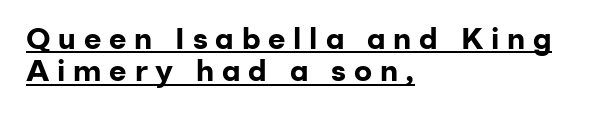
Q: Is the text bold? A: Yes.
Q: Is the text italic (slanted)? A: No, it is upright.
Q: Is the typeface a serif or a sans-serif typeface? A: Sans-serif.
Q: Is the text underlined? A: Yes.
Q: How is the paragraph aligned? A: Left-aligned.
Q: Is the spacing between letters normal or unusually wide? A: Unusually wide.
Q: Is the spacing between lines tight, normal or loose? A: Tight.
Q: Width (condensed, normal, or wide)? A: Normal.
Q: Stroke contrast? A: Low.
Q: x-height? A: Medium.
Q: Monospaced? A: No.
